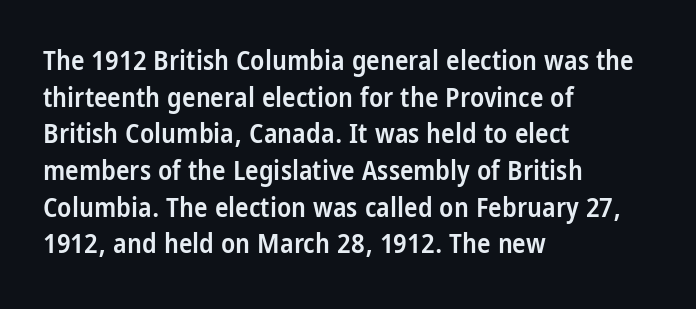
The image shows 28 px semibold, condensed sans-serif type, upright; set left-aligned, normal line spacing (1.31x), normal letter spacing, not underlined; low stroke contrast and a large x-height.
